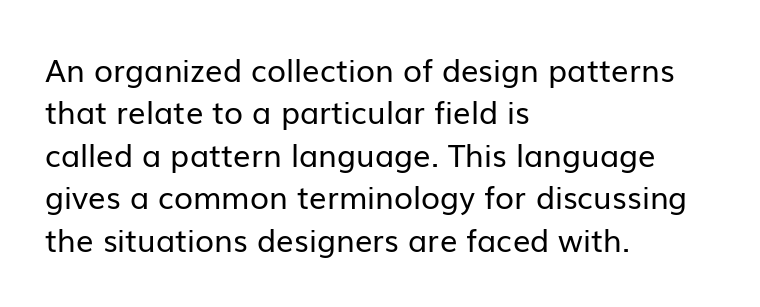
The image shows 31 px regular-weight sans-serif type, upright; set left-aligned, normal line spacing (1.37x), normal letter spacing, not underlined; low stroke contrast and a medium x-height.
